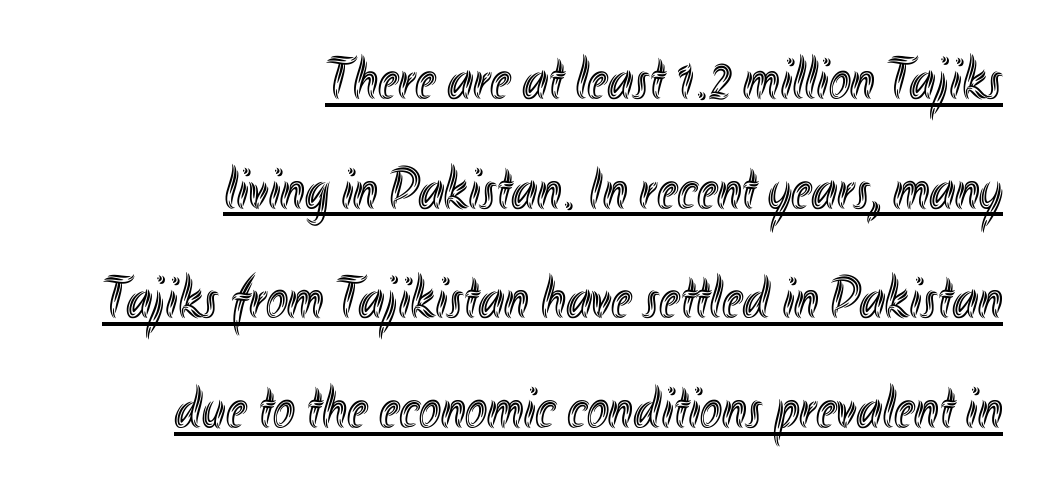
The image shows 59 px condensed type; set right-aligned, line spacing 1.86x, normal letter spacing, underlined; a small x-height.
